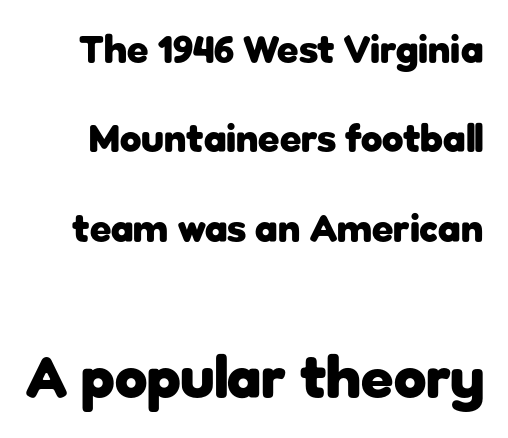
The image shows 59 px heavy sans-serif type, upright; set loose line spacing (2.29x), normal letter spacing, not underlined; the second (bottom) block is 1.51x larger; low stroke contrast and a medium x-height.
